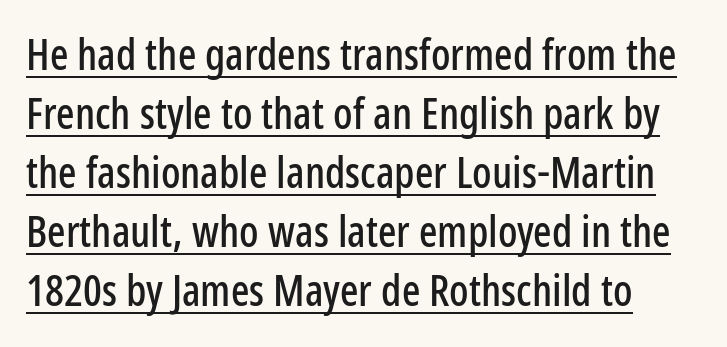
Q: Is the text italic (slanted)? A: No, it is upright.
Q: Is the typeface a serif or a sans-serif typeface? A: Sans-serif.
Q: Is the text underlined? A: Yes.
Q: How is the paragraph aligned? A: Left-aligned.
Q: Is the spacing between letters normal or unusually wide? A: Normal.
Q: Is the spacing between lines tight, normal or loose? A: Normal.
Q: Width (condensed, normal, or wide)? A: Condensed.
Q: Stroke contrast? A: Low.
Q: x-height? A: Medium.
Q: Monospaced? A: No.
